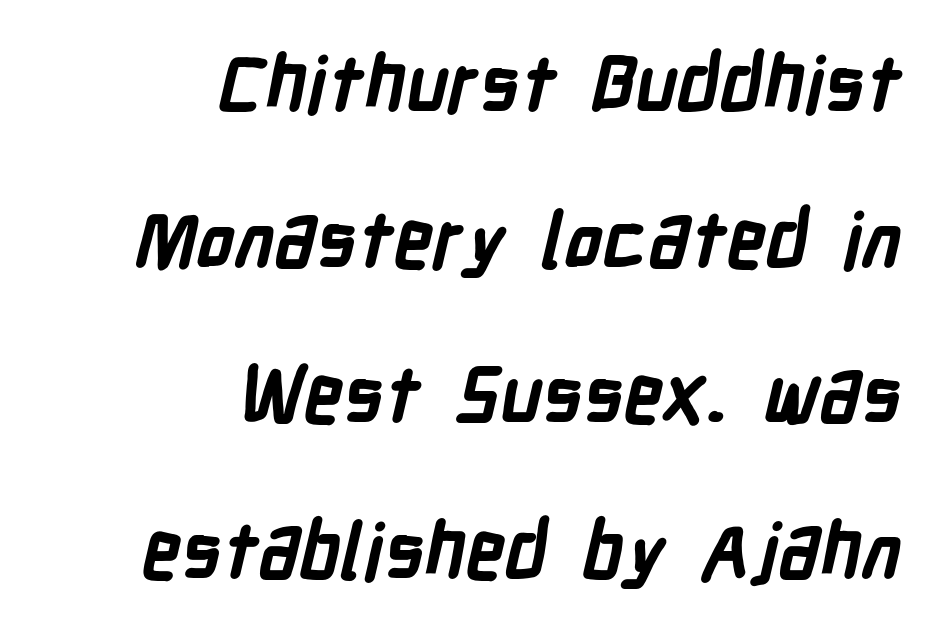
{"serif": "no", "bold": "yes", "weight": "bold", "width": "condensed", "stroke_contrast": "low", "x_height": "medium", "monospaced": "no", "underline": "no", "align": "right", "line_spacing": "loose", "line_spacing_ratio": 2.02, "letter_spacing": "normal", "letter_spacing_em": 0.0, "glyph_px": 77}
